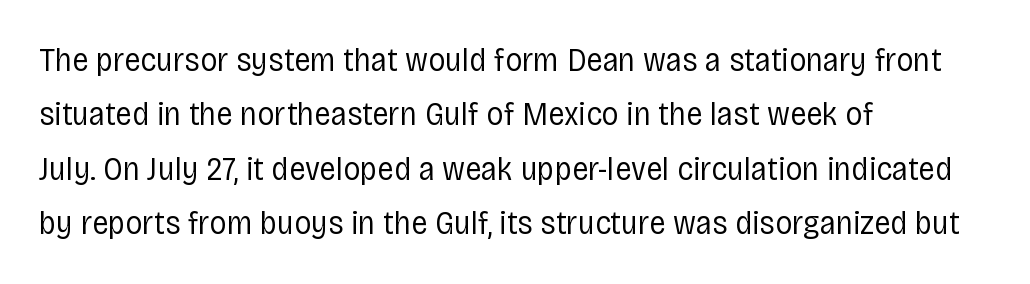
You can tell it's not italic because the verticals are truly vertical. A quiet, ordinary-to-light weight characterises the typeface. Students, note that the glyphs here touch the page at normal intervals. Type style note: lacks serifs. Notice how descenders clear the ascenders below comfortably — that's standard leading.
